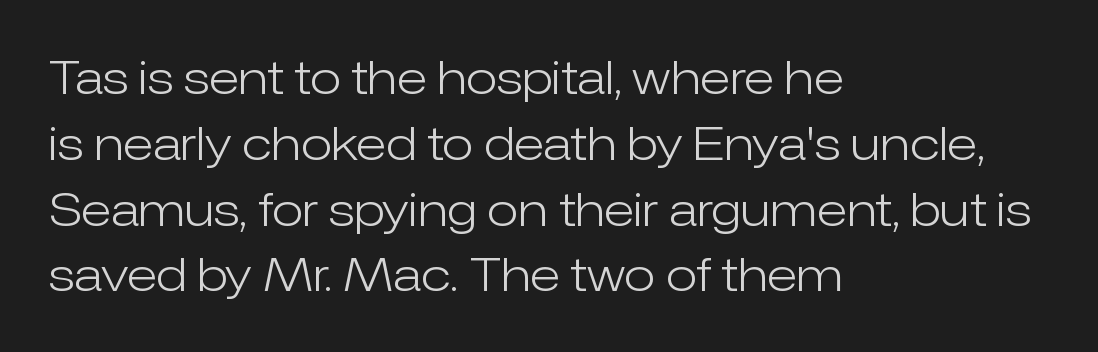
Q: Is the text bold? A: No.
Q: Is the text italic (slanted)? A: No, it is upright.
Q: Is the typeface a serif or a sans-serif typeface? A: Sans-serif.
Q: Is the text underlined? A: No.
Q: How is the paragraph aligned? A: Left-aligned.
Q: Is the spacing between letters normal or unusually wide? A: Normal.
Q: Is the spacing between lines tight, normal or loose? A: Normal.
Q: Width (condensed, normal, or wide)? A: Normal.
Q: Stroke contrast? A: Low.
Q: x-height? A: Medium.
Q: Monospaced? A: No.
